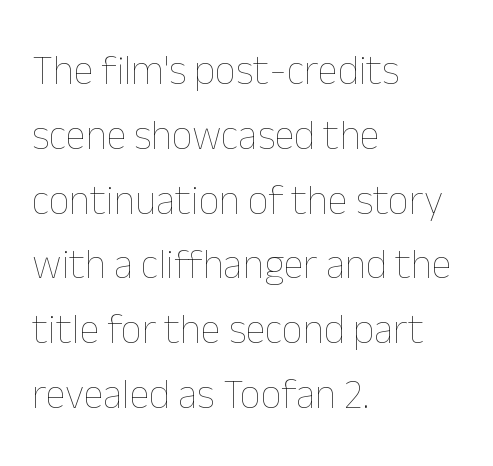
Q: Is the text bold? A: No.
Q: Is the text italic (slanted)? A: No, it is upright.
Q: Is the text underlined? A: No.
Q: How is the paragraph aligned? A: Left-aligned.
Q: Is the spacing between letters normal or unusually wide? A: Normal.
Q: Is the spacing between lines tight, normal or loose? A: Normal.
Q: Width (condensed, normal, or wide)? A: Normal.
Q: Stroke contrast? A: Low.
Q: x-height? A: Medium.
Q: Monospaced? A: No.
